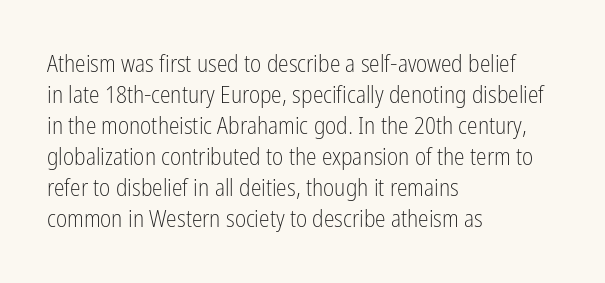
{"italic": "no", "bold": "no", "underline": "no", "align": "left", "line_spacing": "normal", "line_spacing_ratio": 1.29, "letter_spacing": "normal", "letter_spacing_em": 0.0, "glyph_px": 24}
